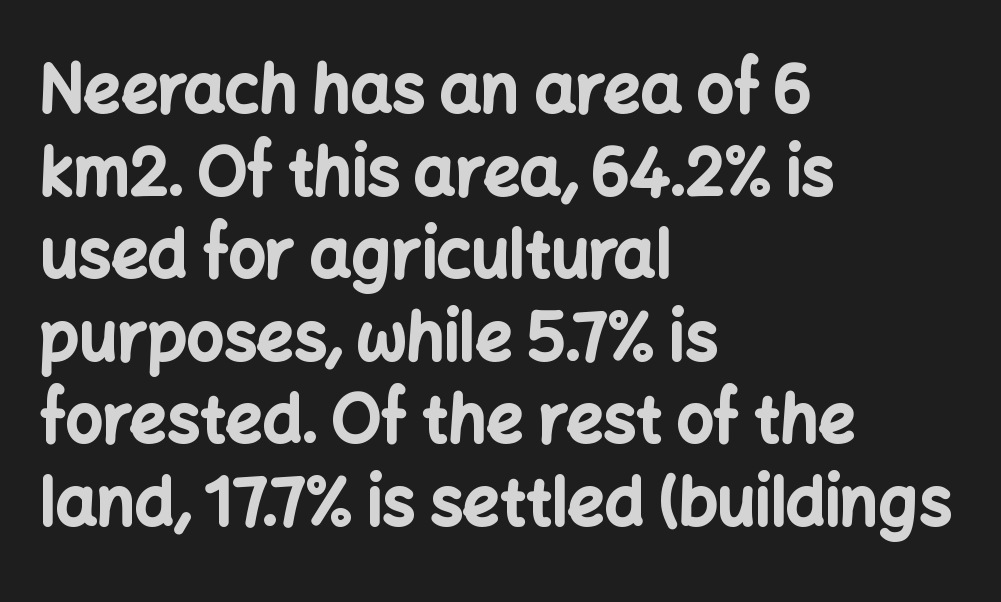
{"serif": "no", "italic": "no", "bold": "yes", "weight": "bold", "width": "normal", "stroke_contrast": "low", "x_height": "medium", "monospaced": "no", "underline": "no", "align": "left", "line_spacing": "normal", "line_spacing_ratio": 1.27, "letter_spacing": "normal", "letter_spacing_em": 0.0, "glyph_px": 65}
